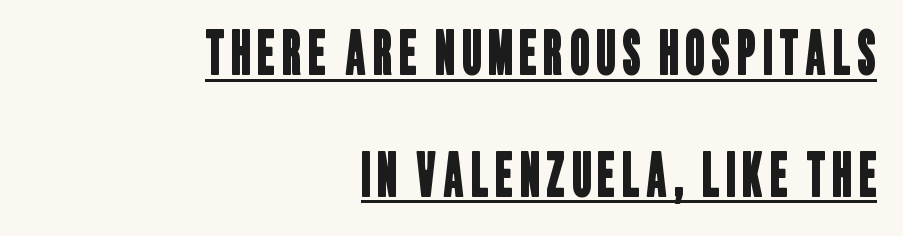
{"serif": "no", "width": "condensed", "stroke_contrast": "low", "x_height": "large", "monospaced": "no", "underline": "yes", "align": "right", "line_spacing": "loose", "line_spacing_ratio": 2.06, "glyph_px": 59}
